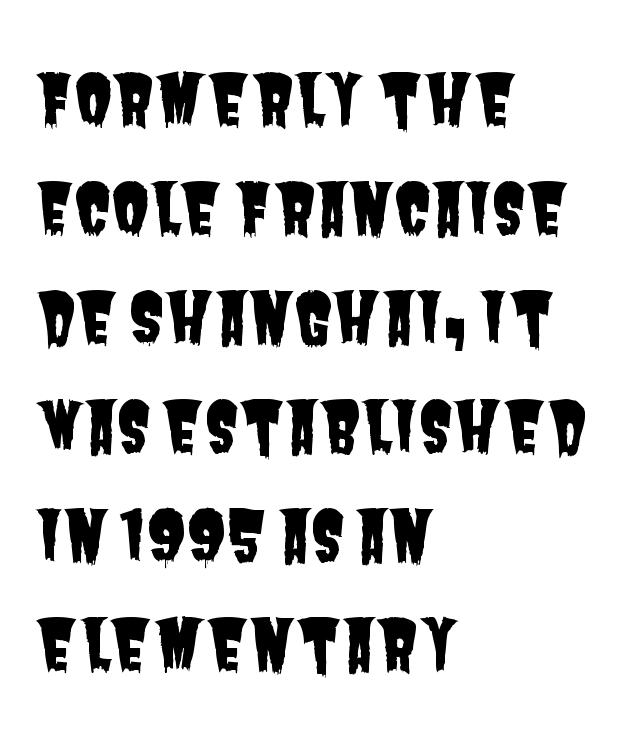
{"serif": "no", "width": "condensed", "stroke_contrast": "low", "x_height": "large", "monospaced": "no", "underline": "no", "align": "left", "line_spacing": "normal", "line_spacing_ratio": 1.58, "letter_spacing": "normal", "letter_spacing_em": 0.0, "glyph_px": 69}
